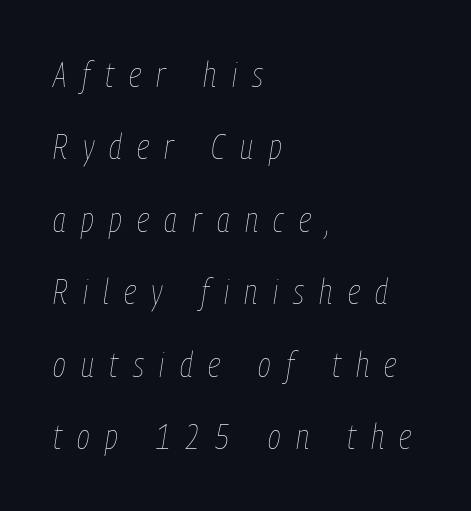
{"italic": "yes", "lean": "right", "slant_degrees": 9, "bold": "no", "weight": "thin", "width": "condensed", "stroke_contrast": "low", "x_height": "medium", "monospaced": "no", "underline": "no", "align": "left", "line_spacing": "loose", "line_spacing_ratio": 2.07, "letter_spacing": "wide", "letter_spacing_em": 0.44, "glyph_px": 35}
